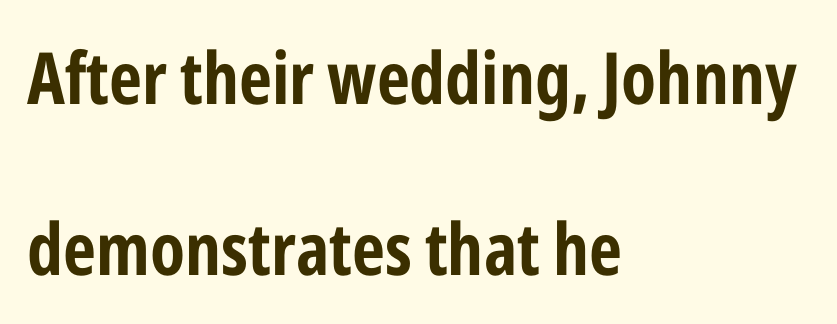
A sans-serif font was chosen for this passage. A classic flush-left, rag-right setting is used for this passage. Do the characters align in a grid? No, the font is proportional. Honestly, the letter spacing is just normal — you wouldn't notice it.
